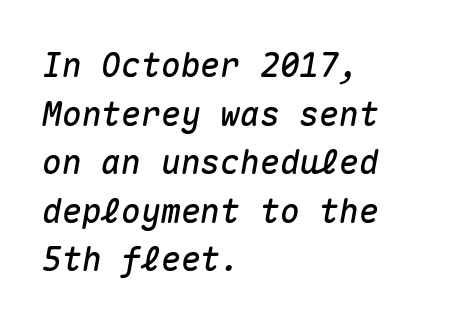
Does extra space separate the letters? No, they use regular spacing. Summary of vertical rhythm: regular, with standard interline spacing. The rendering uses typewriter-style spacing with identical character cells. Every row of glyphs begins at an identical x-position on the left. In terms of posture, this sample is oblique. Honestly, there is no underline to notice here at all.
